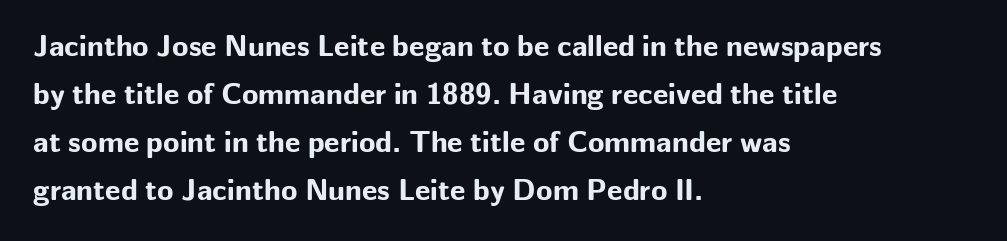
Q: Is the text bold? A: Yes.
Q: Is the text italic (slanted)? A: No, it is upright.
Q: Is the typeface a serif or a sans-serif typeface? A: Sans-serif.
Q: Is the text underlined? A: No.
Q: How is the paragraph aligned? A: Left-aligned.
Q: Is the spacing between letters normal or unusually wide? A: Normal.
Q: Is the spacing between lines tight, normal or loose? A: Normal.
Q: Width (condensed, normal, or wide)? A: Normal.
Q: Stroke contrast? A: Low.
Q: x-height? A: Medium.
Q: Monospaced? A: No.
